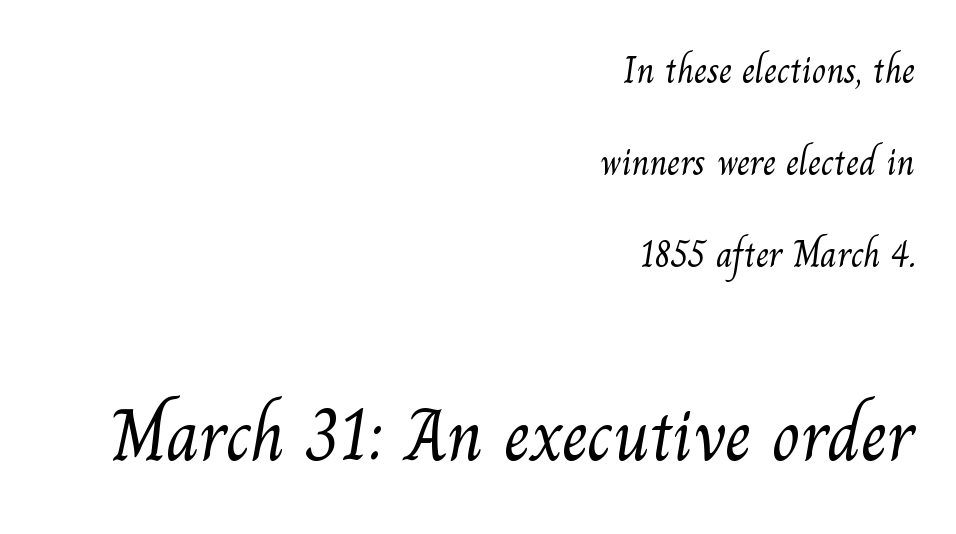
The image shows 74 px light serif type; set right-aligned, loose line spacing (2.49x), normal letter spacing, not underlined; the second (bottom) block is 2.0x larger; medium stroke contrast and a small x-height.
